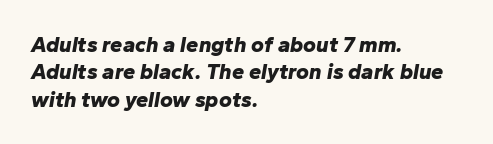
The image shows 22 px bold type, italic (leaning right); set left-aligned, normal line spacing (1.25x), normal letter spacing, not underlined.
